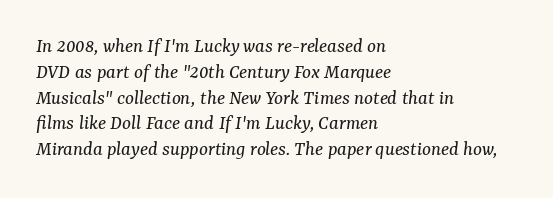
{"italic": "yes", "lean": "right", "slant_degrees": 7, "bold": "no", "underline": "no", "align": "left", "line_spacing_ratio": 1.23, "letter_spacing": "normal", "letter_spacing_em": 0.0, "glyph_px": 21}
